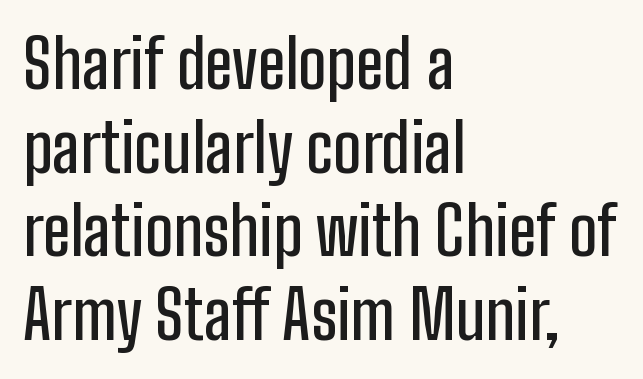
The image shows 67 px condensed sans-serif type, upright; set left-aligned, normal line spacing (1.25x), normal letter spacing, not underlined; low stroke contrast and a medium x-height.
